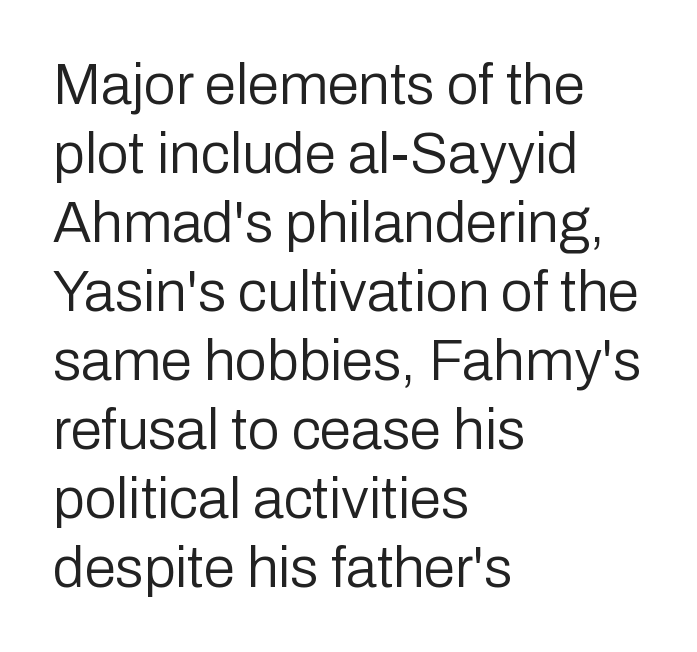
The image shows 57 px regular-weight sans-serif type, upright; set left-aligned, line spacing 1.21x, normal letter spacing, not underlined; low stroke contrast and a medium x-height.
